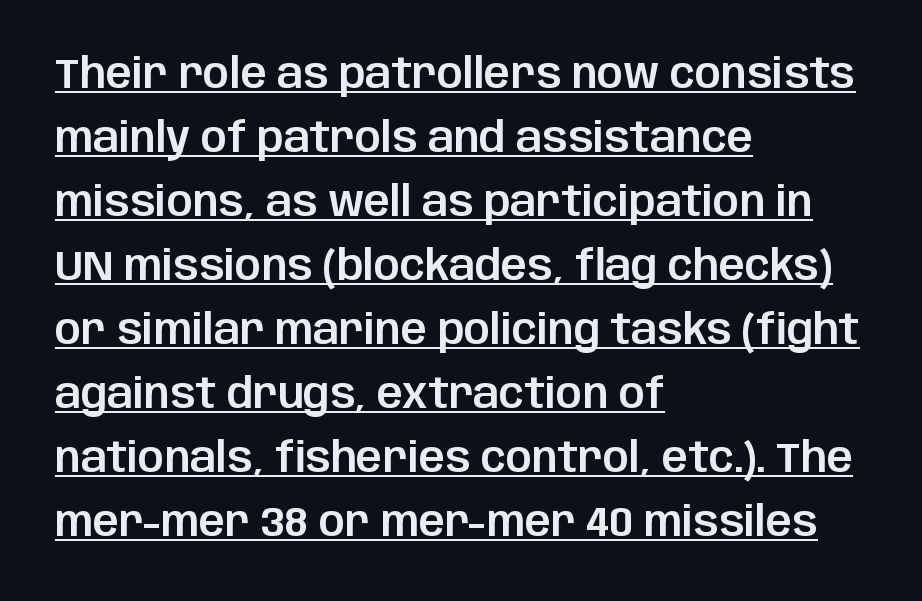
Q: Is the text italic (slanted)? A: No, it is upright.
Q: Is the typeface a serif or a sans-serif typeface? A: Sans-serif.
Q: Is the text underlined? A: Yes.
Q: How is the paragraph aligned? A: Left-aligned.
Q: Is the spacing between letters normal or unusually wide? A: Normal.
Q: Is the spacing between lines tight, normal or loose? A: Normal.
Q: Width (condensed, normal, or wide)? A: Normal.
Q: Stroke contrast? A: Low.
Q: x-height? A: Large.
Q: Monospaced? A: No.
